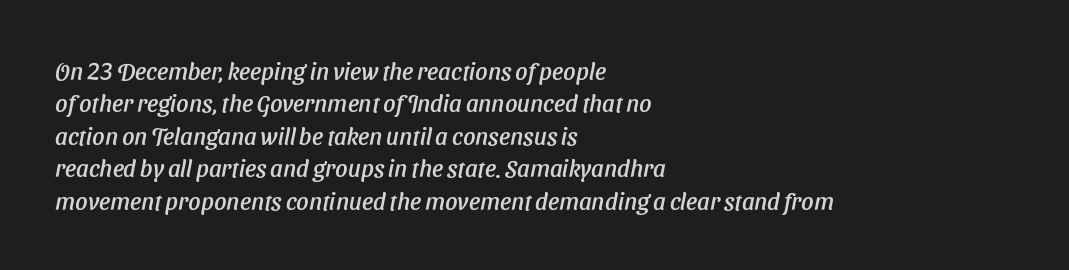
{"italic": "yes", "lean": "right", "slant_degrees": 11, "underline": "no", "align": "left", "line_spacing": "normal", "line_spacing_ratio": 1.35, "letter_spacing": "normal", "letter_spacing_em": 0.0, "glyph_px": 24}
